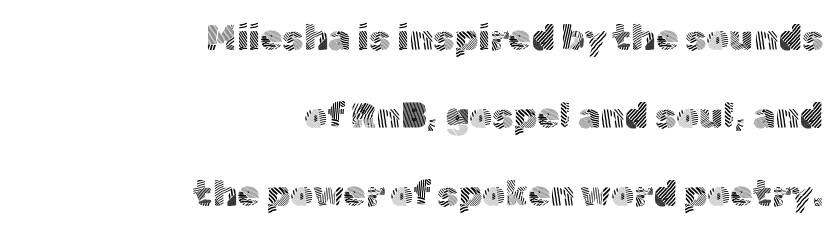
Q: Is the text bold? A: No.
Q: Is the text italic (slanted)? A: No, it is upright.
Q: Is the typeface a serif or a sans-serif typeface? A: Sans-serif.
Q: Is the text underlined? A: No.
Q: How is the paragraph aligned? A: Right-aligned.
Q: Is the spacing between letters normal or unusually wide? A: Normal.
Q: Is the spacing between lines tight, normal or loose? A: Loose.
Q: Width (condensed, normal, or wide)? A: Normal.
Q: x-height? A: Medium.
Q: Monospaced? A: No.
